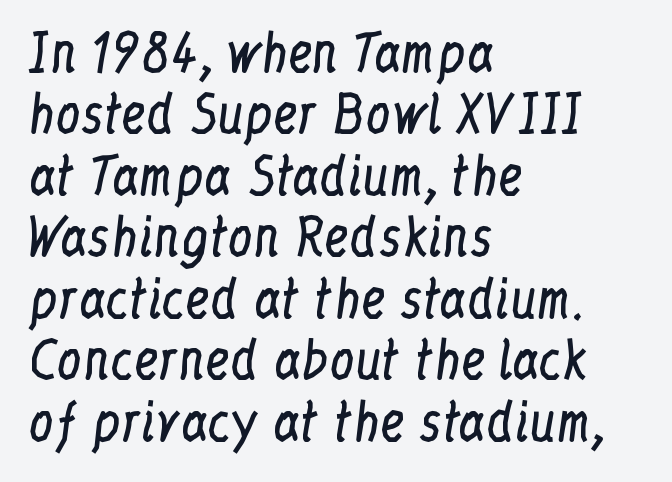
{"serif": "yes", "bold": "no", "weight": "regular", "width": "condensed", "stroke_contrast": "low", "x_height": "medium", "monospaced": "no", "underline": "no", "align": "left", "line_spacing_ratio": 1.23, "letter_spacing": "normal", "letter_spacing_em": 0.0, "glyph_px": 50}
